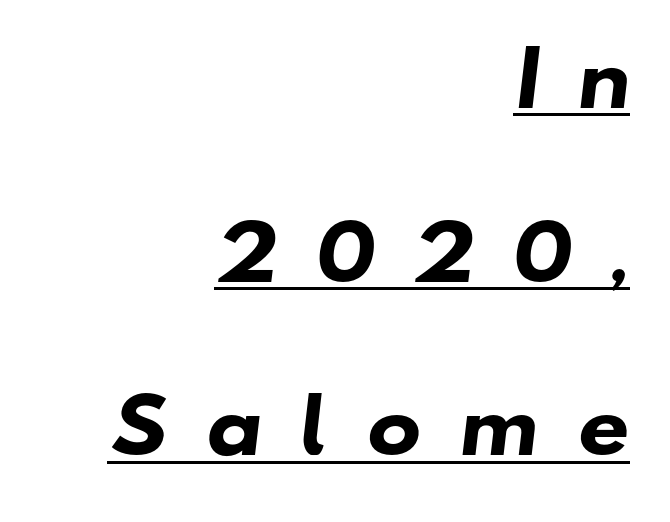
The image shows 73 px heavy, wide sans-serif type; set right-aligned, loose line spacing (2.38x), unusually wide letter spacing (+0.5 em), underlined; low stroke contrast and a small x-height.
